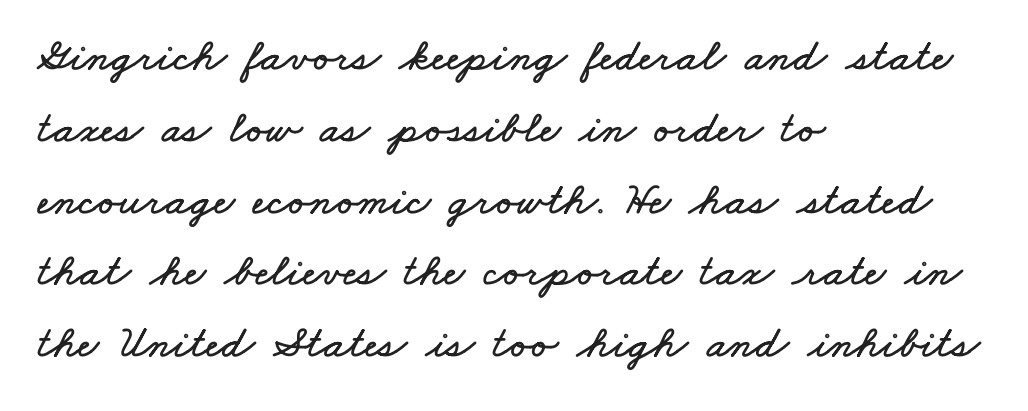
{"width": "wide", "stroke_contrast": "low", "x_height": "small", "monospaced": "no", "underline": "no", "align": "left", "line_spacing": "normal", "line_spacing_ratio": 1.56, "letter_spacing": "normal", "letter_spacing_em": 0.0, "glyph_px": 46}
